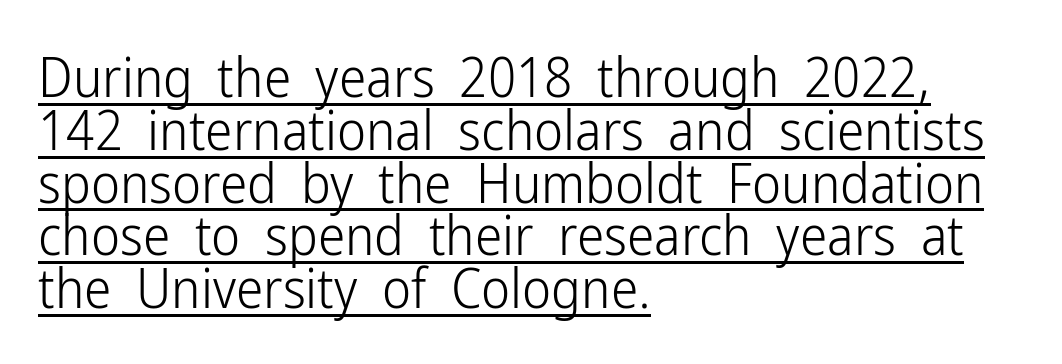
The image shows 55 px light, condensed sans-serif type, upright; set left-aligned, tight line spacing (0.96x), normal letter spacing, underlined; low stroke contrast and a medium x-height.
